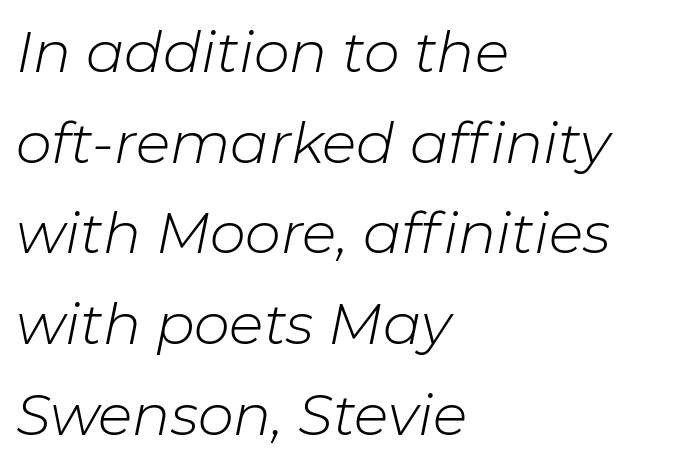
{"italic": "yes", "lean": "right", "slant_degrees": 11, "bold": "no", "weight": "light", "width": "normal", "stroke_contrast": "low", "x_height": "medium", "monospaced": "no", "underline": "no", "align": "left", "line_spacing": "normal", "line_spacing_ratio": 1.59, "letter_spacing": "normal", "letter_spacing_em": 0.0, "glyph_px": 57}
